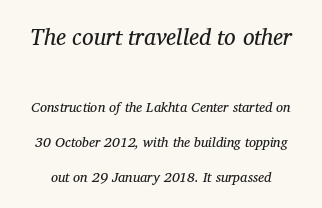
{"italic": "yes", "lean": "right", "slant_degrees": 12, "bold": "no", "underline": "no", "line_spacing": "loose", "line_spacing_ratio": 2.5, "letter_spacing": "normal", "letter_spacing_em": 0.0, "larger_block": "first", "size_ratio": 1.64, "glyph_px": 23}
